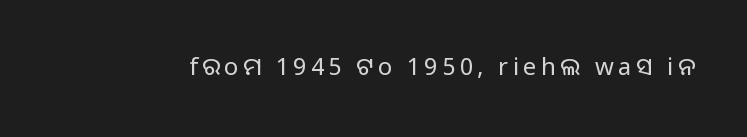
Q: Is the text bold? A: No.
Q: Is the text italic (slanted)? A: No, it is upright.
Q: Is the text underlined? A: No.
